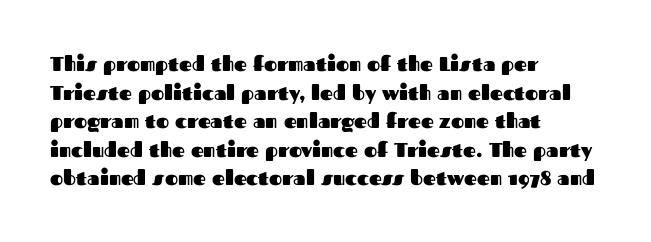
The image shows 20 px bold type, upright; set left-aligned, normal line spacing (1.43x), normal letter spacing, not underlined.
